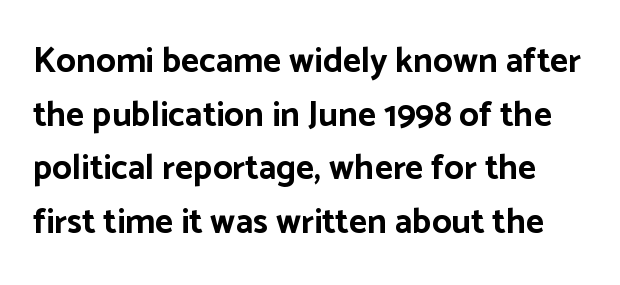
These lines sit exactly where default settings would place them. The tracking reads as untouched default to a designer's eye. Heavy-handed strokes throughout: this text is bold. Is this a fixed-width face? No — the glyphs have proportional, varying widths. Designer's note — italics off, roman on.
